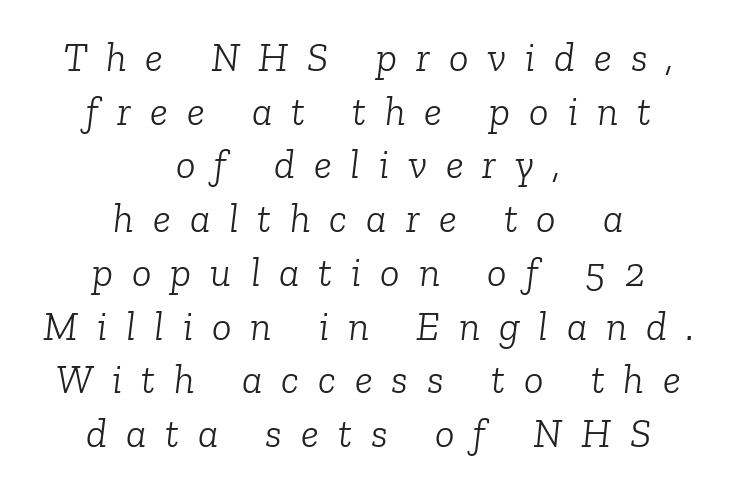
Q: Is the text bold? A: No.
Q: Is the text italic (slanted)? A: Yes, it leans right by about 6 degrees.
Q: Is the typeface a serif or a sans-serif typeface? A: Serif.
Q: Is the text underlined? A: No.
Q: How is the paragraph aligned? A: Centered.
Q: Is the spacing between letters normal or unusually wide? A: Unusually wide.
Q: Is the spacing between lines tight, normal or loose? A: Normal.
Q: Width (condensed, normal, or wide)? A: Normal.
Q: Stroke contrast? A: Low.
Q: x-height? A: Medium.
Q: Monospaced? A: No.
